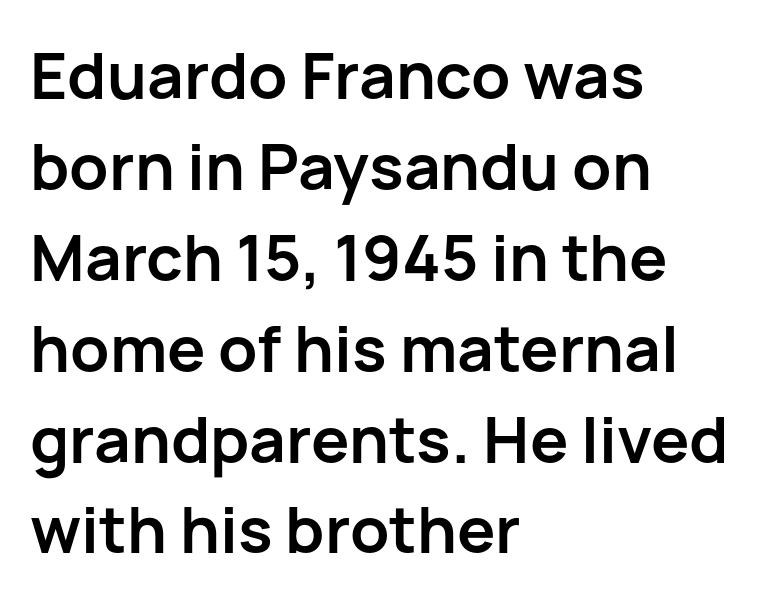
{"serif": "no", "italic": "no", "bold": "yes", "weight": "semibold", "width": "normal", "stroke_contrast": "low", "x_height": "medium", "monospaced": "no", "underline": "no", "align": "left", "line_spacing": "normal", "line_spacing_ratio": 1.42, "letter_spacing": "normal", "letter_spacing_em": 0.0, "glyph_px": 64}
